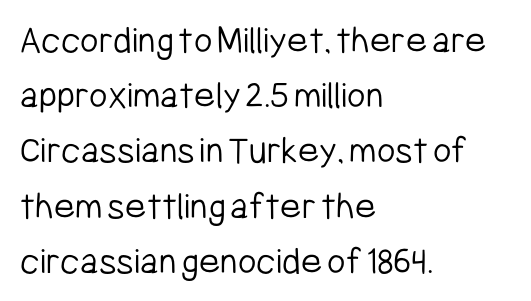
{"serif": "no", "italic": "no", "bold": "no", "weight": "light", "width": "condensed", "stroke_contrast": "low", "x_height": "medium", "monospaced": "no", "underline": "no", "align": "left", "line_spacing": "normal", "line_spacing_ratio": 1.38, "letter_spacing": "normal", "letter_spacing_em": 0.0, "glyph_px": 40}
